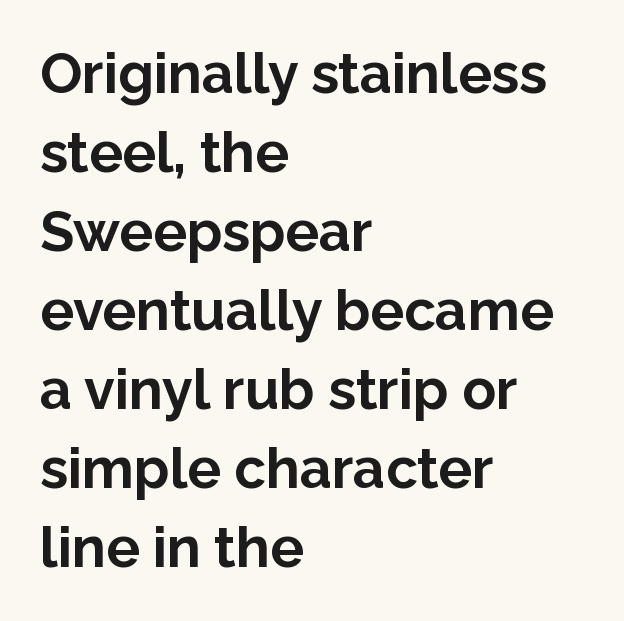
Ascenders rise straight up at ninety degrees. Line starts are locked; line ends wander. Glyph-to-glyph distance matches everyday printed text. Honestly, the row spacing looks completely unremarkable. Set as a true bold cut, around the 700 mark.
